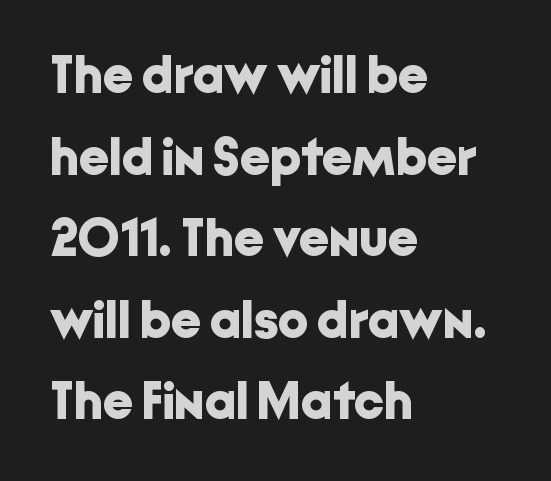
Summary of vertical rhythm: regular, with standard interline spacing. Visually the block forms a straight wall on the left and a jagged coastline on the right. Typographic density is high because the face is bold. Glance below the letters and you will spot only blank space. Proportional: the letters do not fall into vertical columns.
